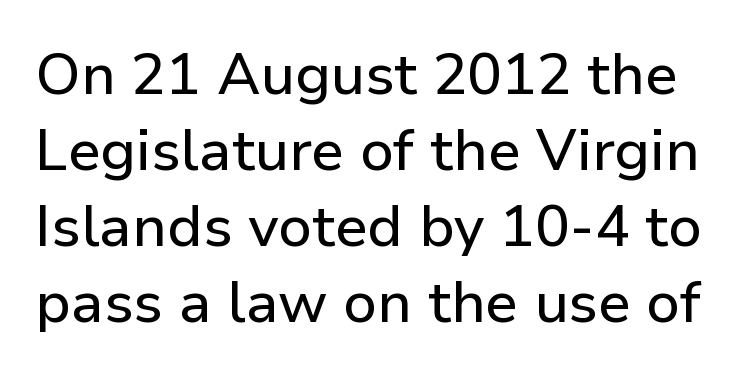
{"serif": "no", "italic": "no", "width": "normal", "stroke_contrast": "low", "x_height": "medium", "monospaced": "no", "underline": "no", "line_spacing": "normal", "line_spacing_ratio": 1.31, "letter_spacing": "normal", "letter_spacing_em": 0.0, "glyph_px": 58}
